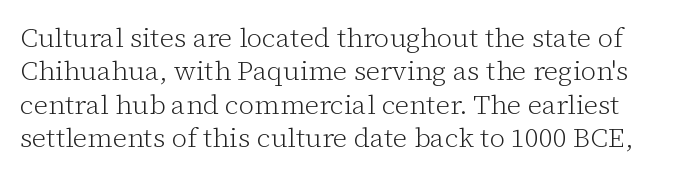
The image shows 27 px text type, upright; set line spacing 1.24x, normal letter spacing, not underlined.
